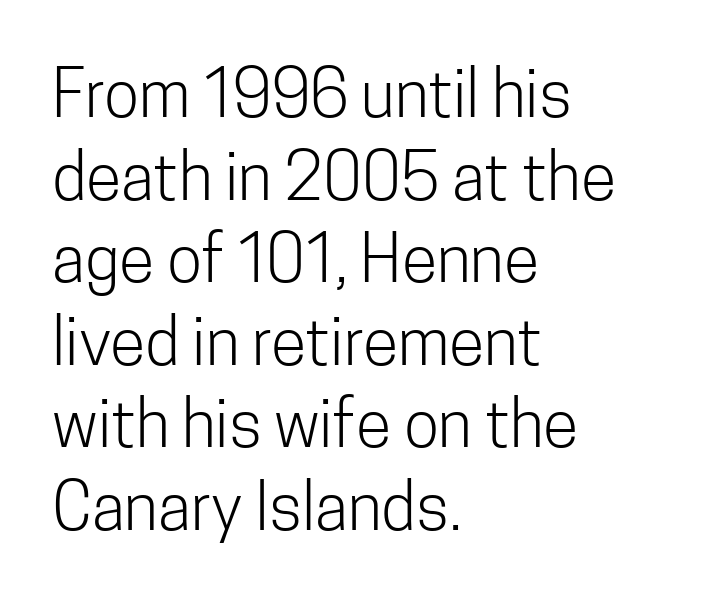
Q: Is the text bold? A: No.
Q: Is the text italic (slanted)? A: No, it is upright.
Q: Is the typeface a serif or a sans-serif typeface? A: Sans-serif.
Q: Is the text underlined? A: No.
Q: How is the paragraph aligned? A: Left-aligned.
Q: Is the spacing between letters normal or unusually wide? A: Normal.
Q: Is the spacing between lines tight, normal or loose? A: Normal.
Q: Width (condensed, normal, or wide)? A: Condensed.
Q: Stroke contrast? A: Low.
Q: x-height? A: Medium.
Q: Monospaced? A: No.
